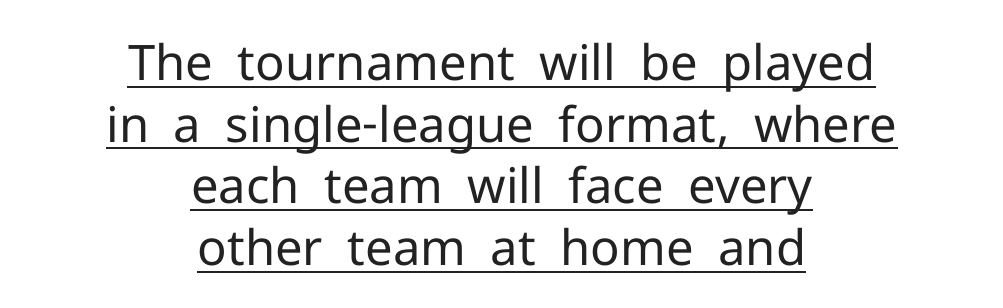
Is there an underline? Yes — a line sits under the letters. Is this a heavy cut? Hardly; it is regular or lighter. Varying glyph widths throughout — classic text-font behaviour. Tracking value appears to be zero — textbook default spacing. Horizontal bands of white between lines are of average thickness. Upright lettering throughout.
